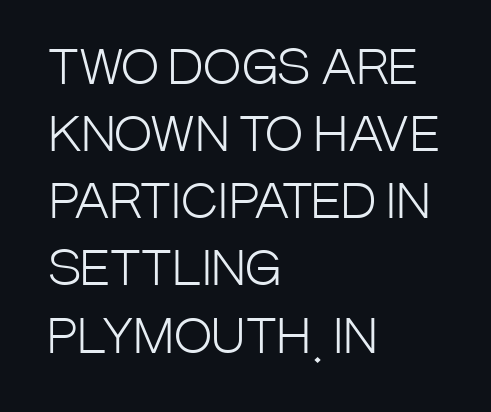
{"serif": "no", "italic": "no", "bold": "no", "weight": "light", "width": "condensed", "stroke_contrast": "low", "x_height": "large", "monospaced": "no", "underline": "no", "align": "left", "line_spacing": "normal", "line_spacing_ratio": 1.46, "letter_spacing": "normal", "letter_spacing_em": 0.0, "glyph_px": 46}
